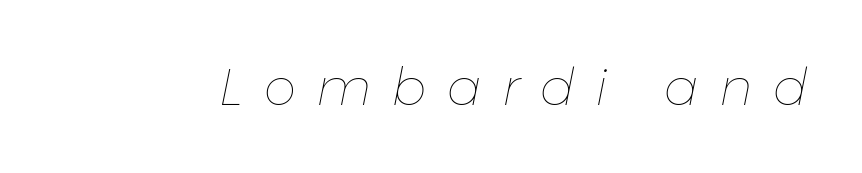
The rendering uses natural spacing where letterforms have individual widths. Tracking value appears strongly positive — letters spread wide. Clear beneath every line of the passage. The text carries the slant typical of an italic or oblique font. The strokes carry an ordinary text weight at most.
